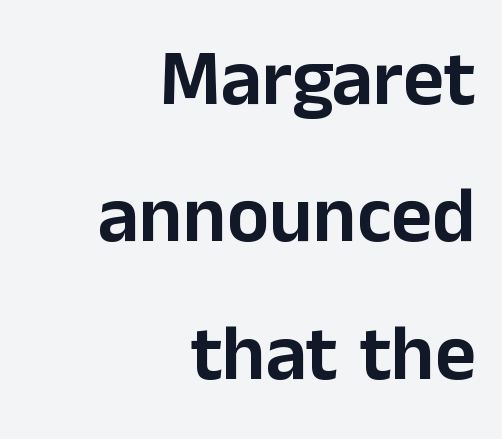
The image shows 79 px sans-serif type, upright; set right-aligned, line spacing 1.74x, normal letter spacing, not underlined; low stroke contrast and a medium x-height.
